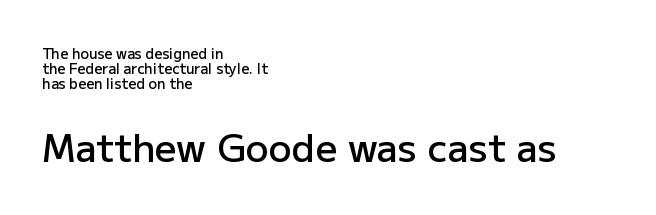
Q: Is the text bold? A: Semi-bold.
Q: Is the text italic (slanted)? A: No, it is upright.
Q: Is the typeface a serif or a sans-serif typeface? A: Sans-serif.
Q: Is the text underlined? A: No.
Q: How is the paragraph aligned? A: Left-aligned.
Q: Is the spacing between letters normal or unusually wide? A: Normal.
Q: Is the spacing between lines tight, normal or loose? A: Tight.
Q: Which block of text is set in a larger size, the first (top) or the second (bottom)? A: The second (bottom) one.
Q: Width (condensed, normal, or wide)? A: Normal.
Q: Stroke contrast? A: Low.
Q: x-height? A: Medium.
Q: Monospaced? A: No.
